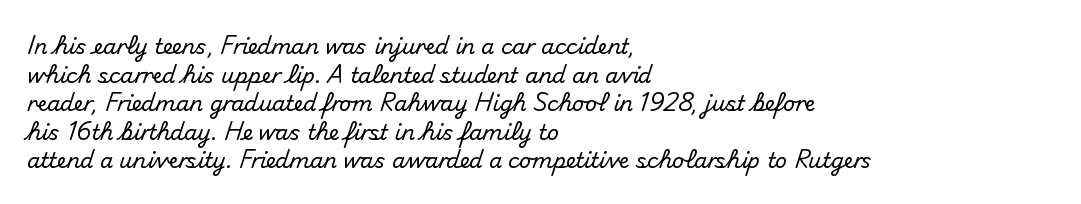
The image shows 21 px text type; set left-aligned, normal line spacing (1.36x), normal letter spacing, not underlined.
